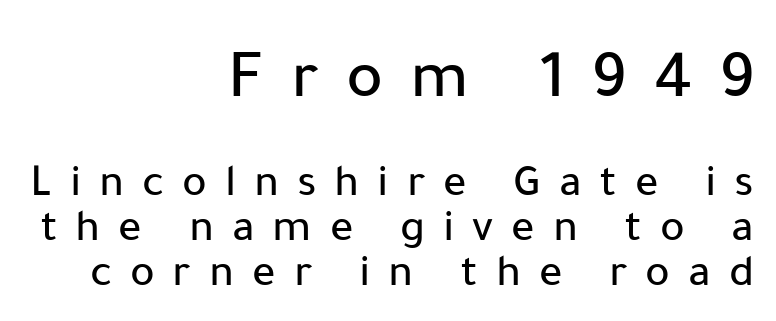
{"serif": "no", "italic": "no", "width": "normal", "stroke_contrast": "low", "x_height": "medium", "monospaced": "no", "underline": "no", "align": "right", "line_spacing": "tight", "line_spacing_ratio": 0.98, "letter_spacing": "wide", "letter_spacing_em": 0.39, "larger_block": "first", "size_ratio": 1.5, "glyph_px": 69}
